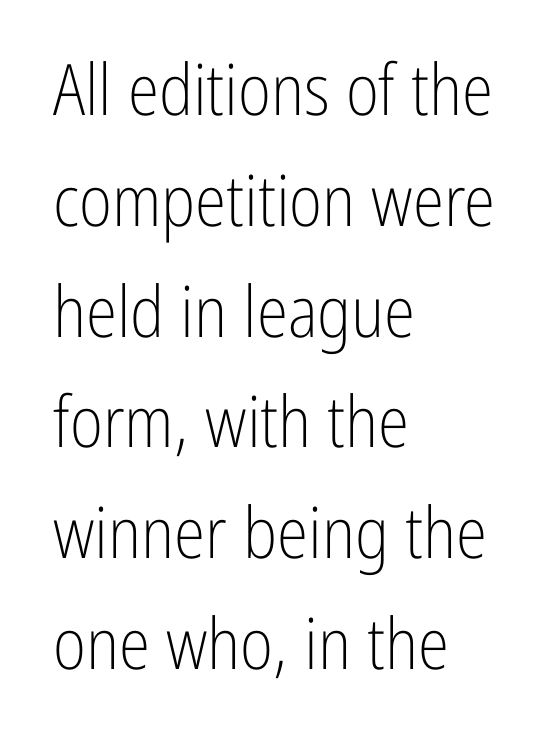
Q: Is the text bold? A: No.
Q: Is the text italic (slanted)? A: No, it is upright.
Q: Is the typeface a serif or a sans-serif typeface? A: Sans-serif.
Q: Is the text underlined? A: No.
Q: How is the paragraph aligned? A: Left-aligned.
Q: Is the spacing between letters normal or unusually wide? A: Normal.
Q: Is the spacing between lines tight, normal or loose? A: Normal.
Q: Width (condensed, normal, or wide)? A: Condensed.
Q: Stroke contrast? A: Low.
Q: x-height? A: Medium.
Q: Monospaced? A: No.
